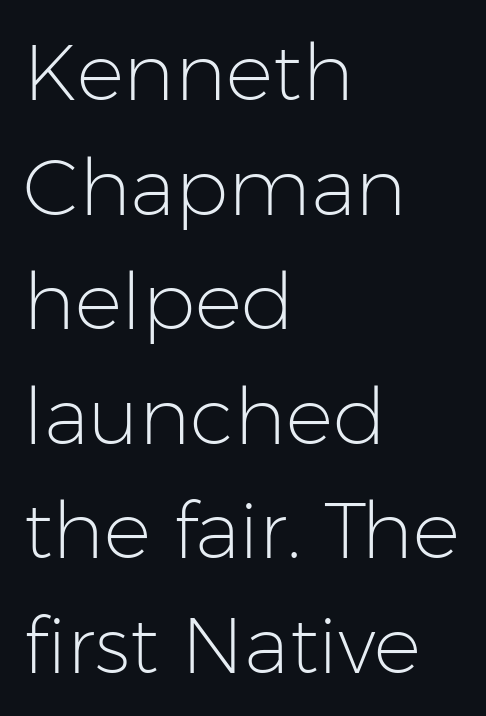
{"serif": "no", "italic": "no", "bold": "no", "weight": "light", "width": "normal", "stroke_contrast": "low", "x_height": "medium", "monospaced": "no", "underline": "no", "align": "left", "line_spacing": "normal", "line_spacing_ratio": 1.45, "letter_spacing": "normal", "letter_spacing_em": 0.0, "glyph_px": 79}
